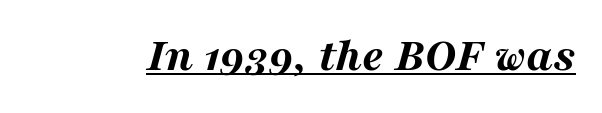
Q: Is the text bold? A: Yes.
Q: Is the text italic (slanted)? A: Yes, it leans right by about 16 degrees.
Q: Is the text underlined? A: Yes.
Q: Is the spacing between letters normal or unusually wide? A: Normal.
Q: Width (condensed, normal, or wide)? A: Wide.
Q: Stroke contrast? A: Medium.
Q: x-height? A: Medium.
Q: Monospaced? A: No.
